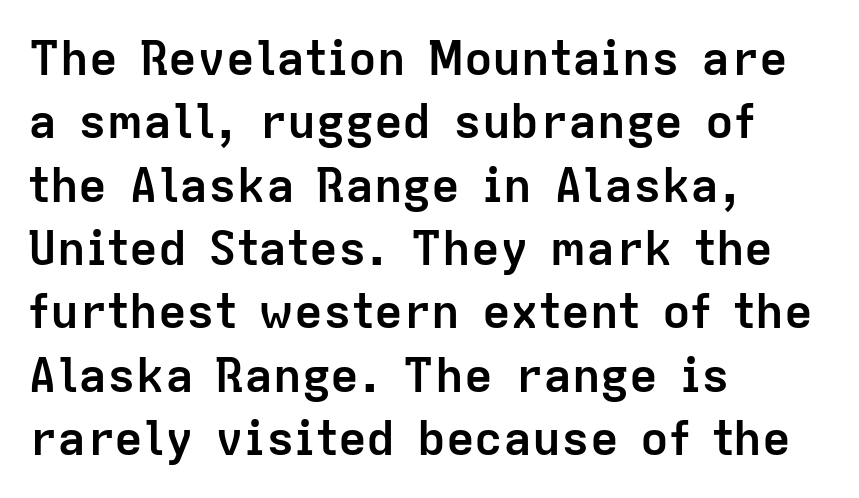
The zone under the glyphs is completely vacant. The rendering keeps characters at their native spacing. To sum up the face: it is a sans, with no serifs. The specimen reads as upright at a glance. Stroke thickness is high; the sample reads as a true bold. Is there much room between lines? A standard amount, neither cramped nor airy.
